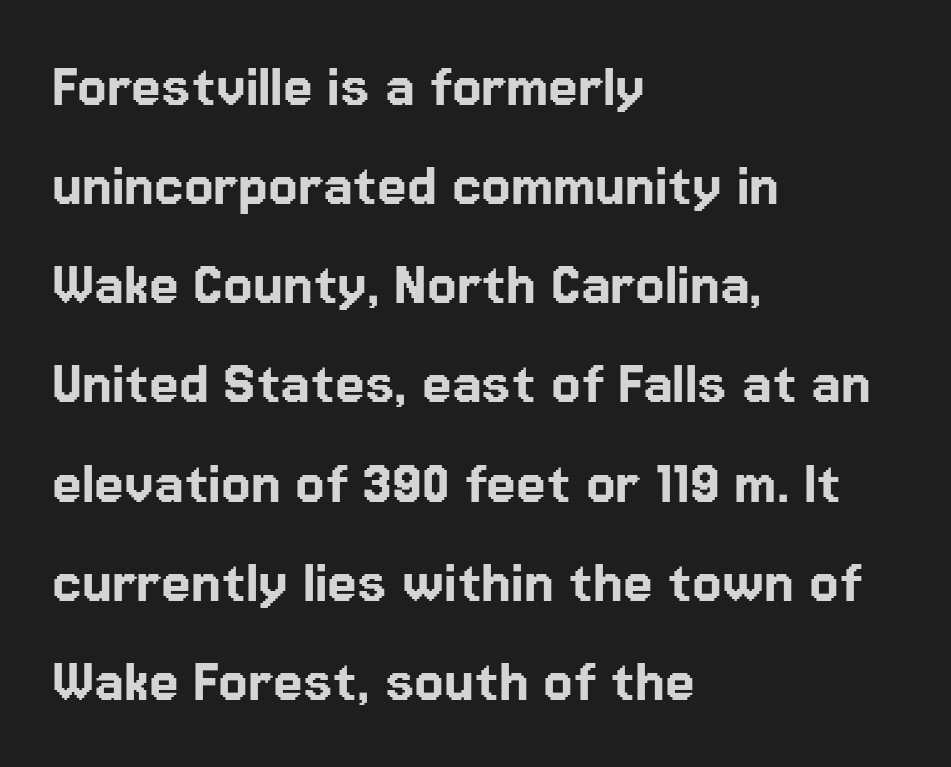
The image shows 67 px sans-serif type, upright; set left-aligned, normal line spacing (1.48x), normal letter spacing, not underlined; low stroke contrast and a medium x-height.
